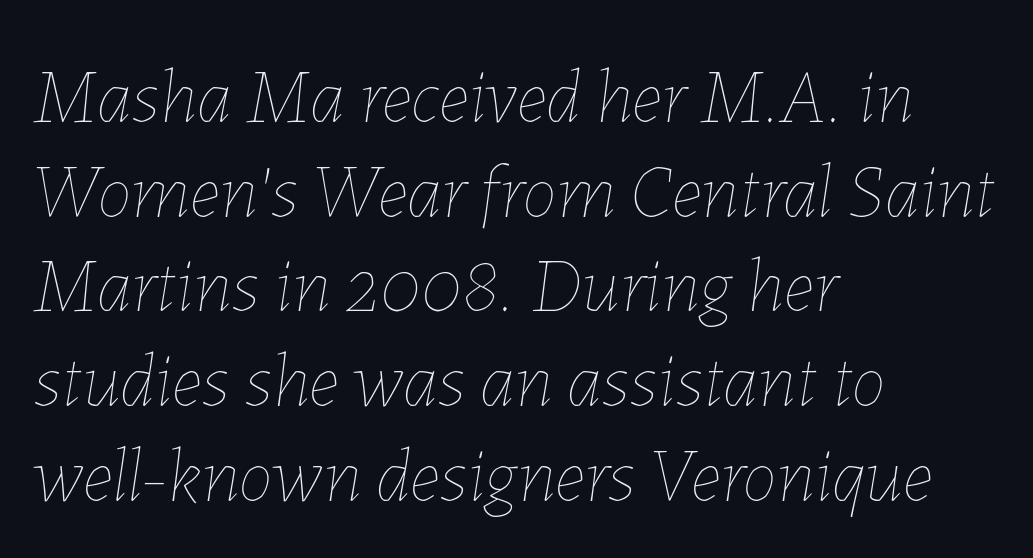
Letters have the restrained weight of plain body copy at most. This sample uses an oblique cut, with every glyph tilted off the vertical. Nothing unusual about the tracking: characters are spaced as the font intends. Short and long lines alike share a common starting point at left. Letters rest on an invisible, unmarked baseline.
